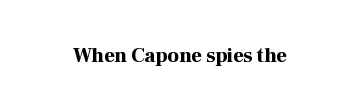
Q: Is the text bold? A: Yes.
Q: Is the text italic (slanted)? A: No, it is upright.
Q: Is the text underlined? A: No.
Q: Is the spacing between letters normal or unusually wide? A: Normal.
